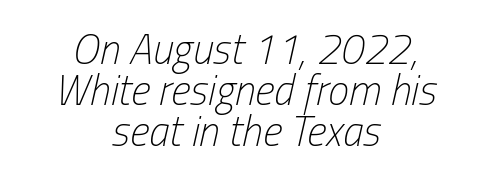
{"italic": "yes", "lean": "right", "slant_degrees": 13, "bold": "no", "weight": "light", "width": "condensed", "stroke_contrast": "low", "x_height": "medium", "monospaced": "no", "underline": "no", "align": "center", "line_spacing": "tight", "line_spacing_ratio": 0.98, "letter_spacing": "normal", "letter_spacing_em": 0.0, "glyph_px": 42}
